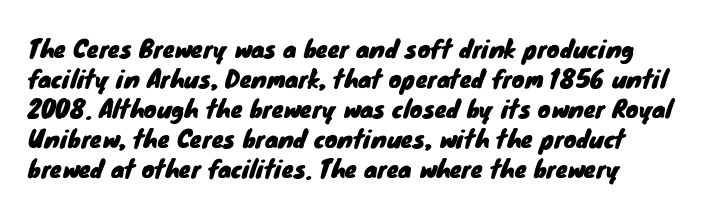
{"underline": "no", "line_spacing": "normal", "line_spacing_ratio": 1.25, "letter_spacing": "normal", "letter_spacing_em": 0.0, "glyph_px": 24}
